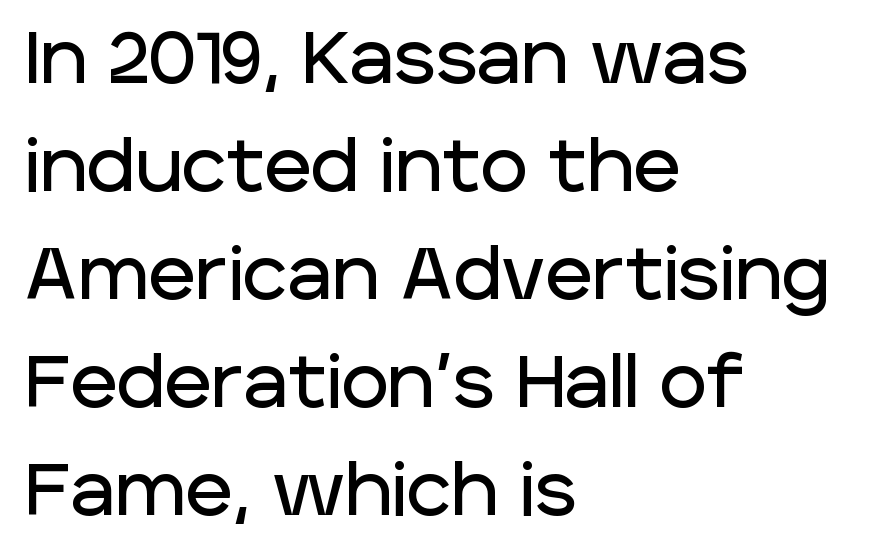
{"serif": "no", "italic": "no", "width": "normal", "stroke_contrast": "low", "x_height": "large", "monospaced": "no", "underline": "no", "align": "left", "line_spacing": "normal", "line_spacing_ratio": 1.5, "letter_spacing": "normal", "letter_spacing_em": 0.0, "glyph_px": 72}
